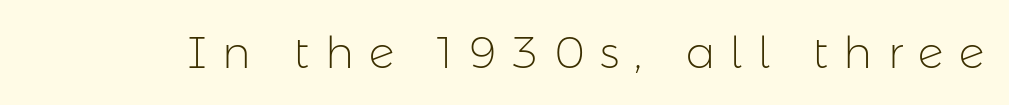
The image shows 44 px light sans-serif type, upright; set unusually wide letter spacing (+0.35 em), not underlined; low stroke contrast and a medium x-height.
